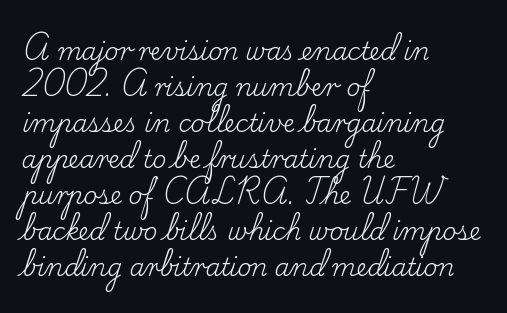
Q: Is the text bold? A: No.
Q: Is the text italic (slanted)? A: Yes.
Q: Is the text underlined? A: No.
Q: How is the paragraph aligned? A: Left-aligned.
Q: Is the spacing between letters normal or unusually wide? A: Normal.
Q: Is the spacing between lines tight, normal or loose? A: Normal.
